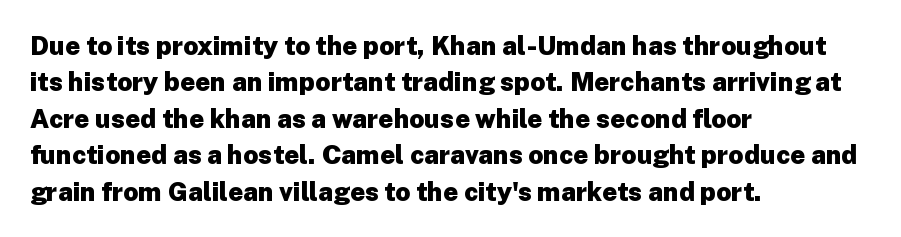
The image shows 26 px bold type, upright; set left-aligned, normal line spacing (1.4x), normal letter spacing, not underlined.
